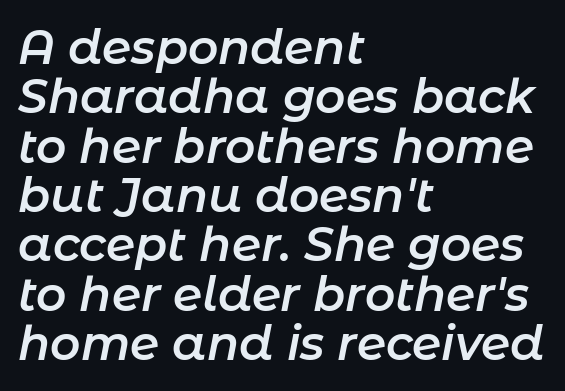
Summary of vertical rhythm: compact, with narrow interline spacing. This sample has the flowing, uneven cadence of proportional lettering. Does extra space separate the letters? No, they use regular spacing. Honestly, there is no underline to notice here at all. Caption: multi-line text, flush left, ragged right.
